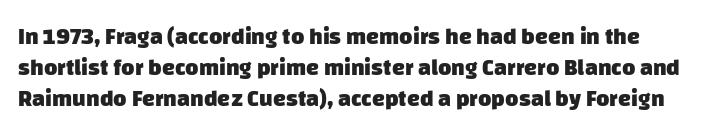
Leading: standard. The specimen omits any rule beneath the text block's lines. A typesetter would call this zero additional tracking. The rendering uses a bold face; every stroke is thick and dark.
